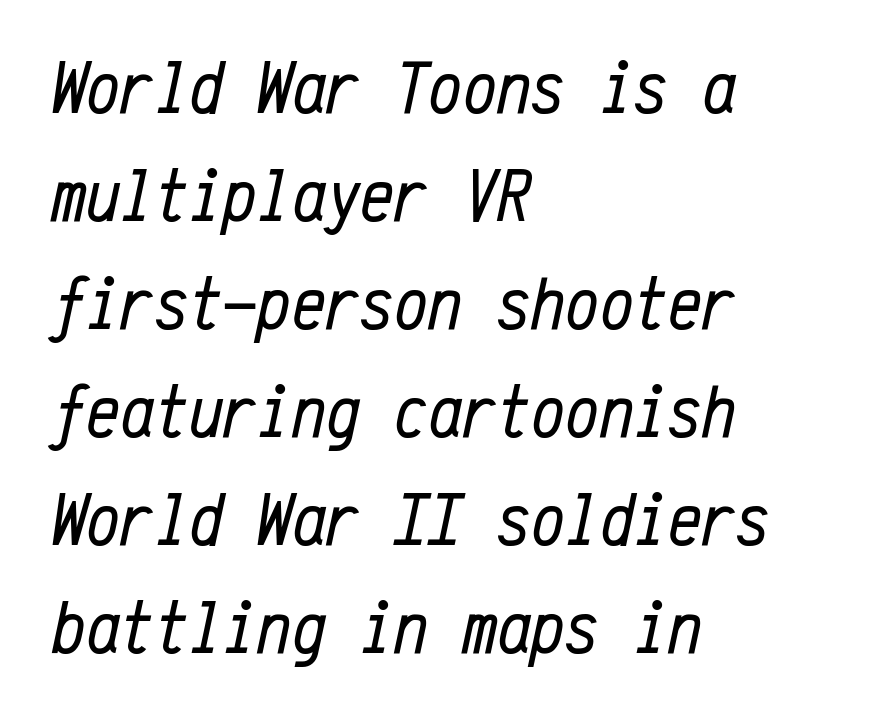
{"italic": "yes", "lean": "right", "slant_degrees": 12, "bold": "no", "weight": "regular", "width": "condensed", "stroke_contrast": "low", "x_height": "medium", "monospaced": "yes", "underline": "no", "align": "left", "line_spacing": "normal", "line_spacing_ratio": 1.42, "letter_spacing": "normal", "letter_spacing_em": 0.0, "glyph_px": 76}
